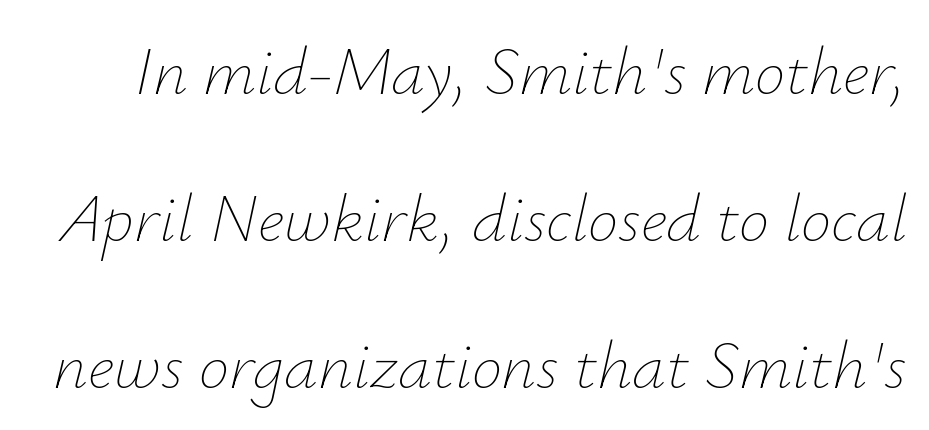
Q: Is the text bold? A: No.
Q: Is the text italic (slanted)? A: Yes, it leans right by about 12 degrees.
Q: Is the text underlined? A: No.
Q: Is the spacing between letters normal or unusually wide? A: Normal.
Q: Is the spacing between lines tight, normal or loose? A: Loose.
Q: Width (condensed, normal, or wide)? A: Normal.
Q: Stroke contrast? A: Low.
Q: x-height? A: Small.
Q: Monospaced? A: No.
